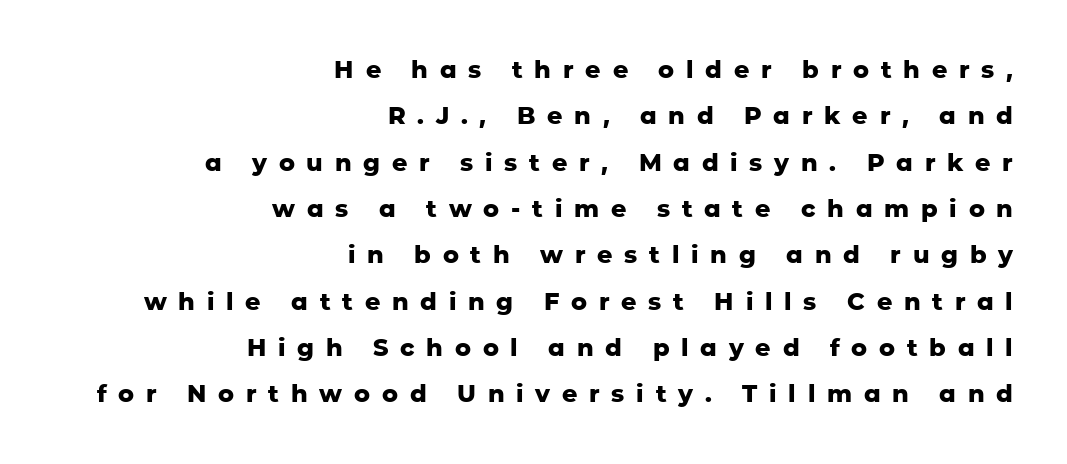
Q: Is the text bold? A: Yes.
Q: Is the text italic (slanted)? A: No, it is upright.
Q: Is the text underlined? A: No.
Q: How is the paragraph aligned? A: Right-aligned.
Q: Is the spacing between letters normal or unusually wide? A: Unusually wide.
Q: Is the spacing between lines tight, normal or loose? A: Loose.
